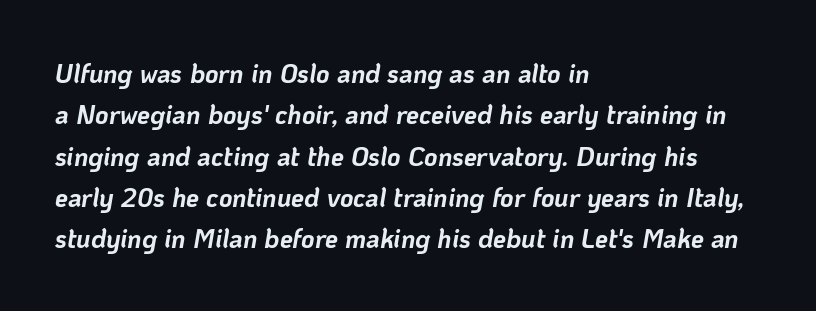
The image shows 26 px bold type, italic (leaning right); set left-aligned, normal line spacing (1.59x), normal letter spacing, not underlined.
